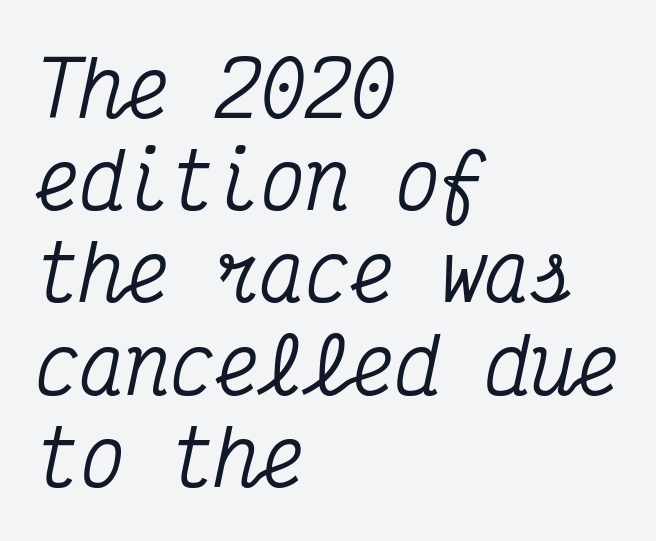
{"serif": "yes", "italic": "yes", "lean": "right", "slant_degrees": 12, "width": "condensed", "stroke_contrast": "medium", "x_height": "medium", "monospaced": "yes", "underline": "no", "align": "left", "line_spacing_ratio": 1.23, "letter_spacing": "normal", "letter_spacing_em": 0.0, "glyph_px": 75}
